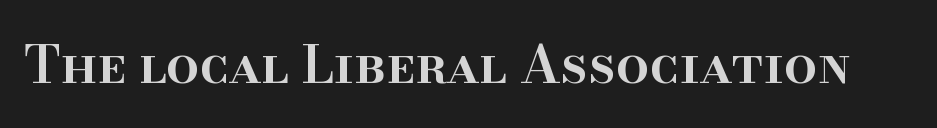
Q: Is the text bold? A: Semi-bold.
Q: Is the text italic (slanted)? A: No, it is upright.
Q: Is the typeface a serif or a sans-serif typeface? A: Serif.
Q: Is the text underlined? A: No.
Q: Is the spacing between letters normal or unusually wide? A: Normal.
Q: Width (condensed, normal, or wide)? A: Normal.
Q: Stroke contrast? A: High.
Q: x-height? A: Small.
Q: Monospaced? A: No.
